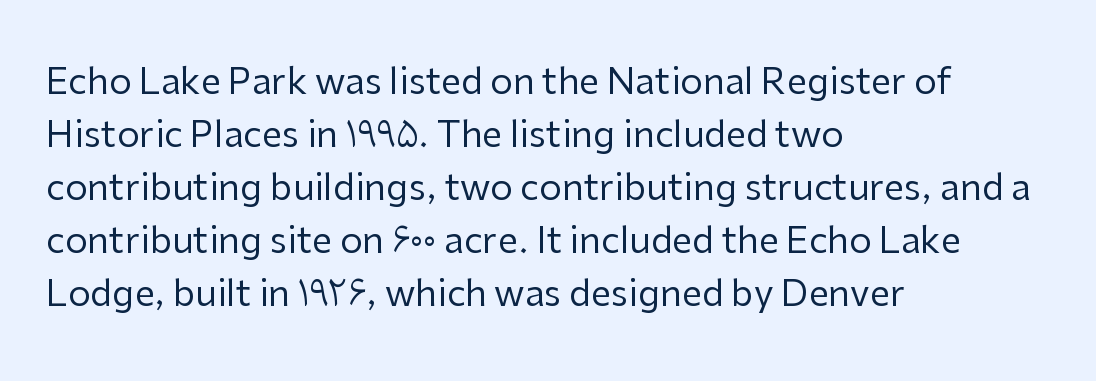
{"serif": "no", "italic": "no", "bold": "no", "weight": "regular", "width": "normal", "stroke_contrast": "low", "x_height": "medium", "monospaced": "no", "underline": "no", "align": "left", "line_spacing": "normal", "line_spacing_ratio": 1.47, "letter_spacing": "normal", "letter_spacing_em": 0.0, "glyph_px": 36}
